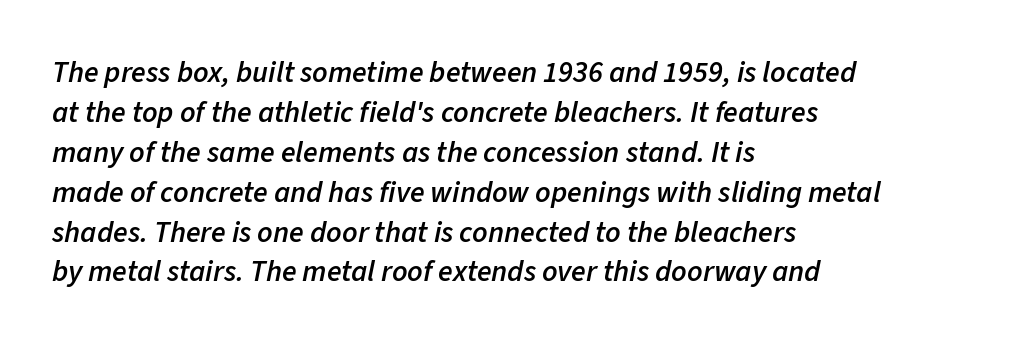
The typesetting leans somewhat heavy: a semibold. Here the designer chose a conventional face with non-uniform glyph widths. The whole block is typeset with a tilt. Observe the ordinary spacing: letters are neighbours, not strangers. Casual observation: everything's shoved over to the left. The designer left line spacing at the default.
